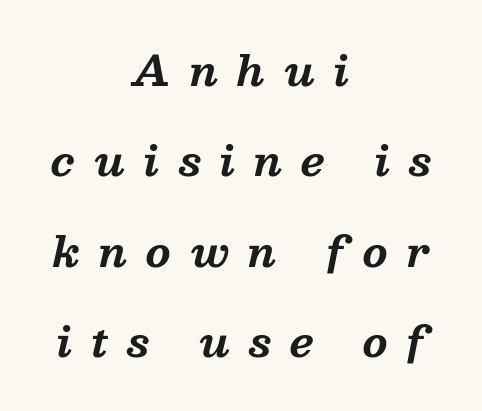
{"serif": "yes", "italic": "yes", "lean": "right", "slant_degrees": 13, "bold": "yes", "weight": "bold", "width": "normal", "stroke_contrast": "medium", "x_height": "medium", "monospaced": "no", "underline": "no", "align": "center", "line_spacing": "loose", "line_spacing_ratio": 2.26, "letter_spacing": "wide", "letter_spacing_em": 0.47, "glyph_px": 40}
